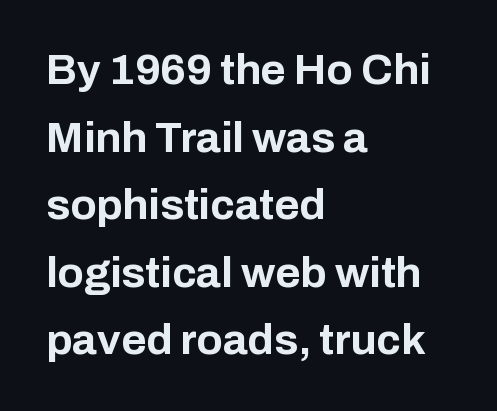
The image shows 43 px bold sans-serif type, upright; set left-aligned, normal line spacing (1.57x), normal letter spacing, not underlined; low stroke contrast and a medium x-height.
